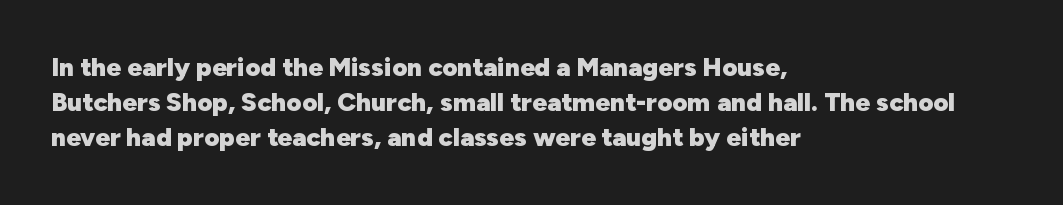
Q: Is the text bold? A: Yes.
Q: Is the text italic (slanted)? A: No, it is upright.
Q: Is the text underlined? A: No.
Q: How is the paragraph aligned? A: Left-aligned.
Q: Is the spacing between letters normal or unusually wide? A: Normal.
Q: Is the spacing between lines tight, normal or loose? A: Normal.
